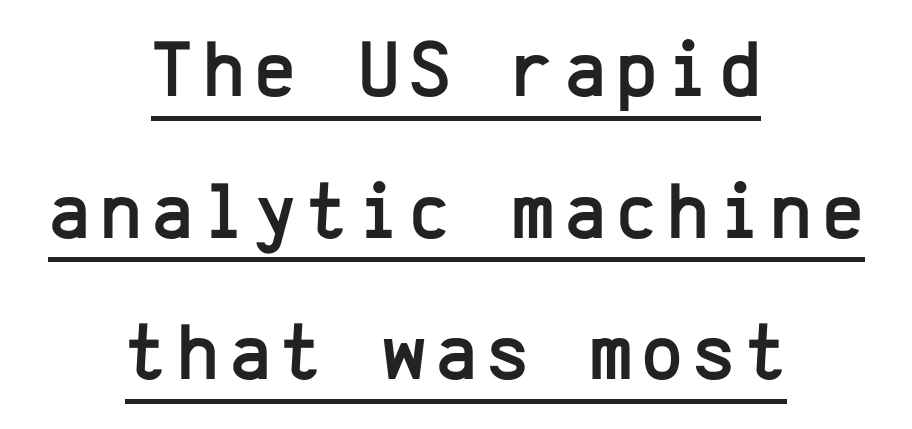
The image shows 80 px sans-serif type, upright, monospaced; set centered, line spacing 1.77x, underlined; low stroke contrast and a medium x-height.
